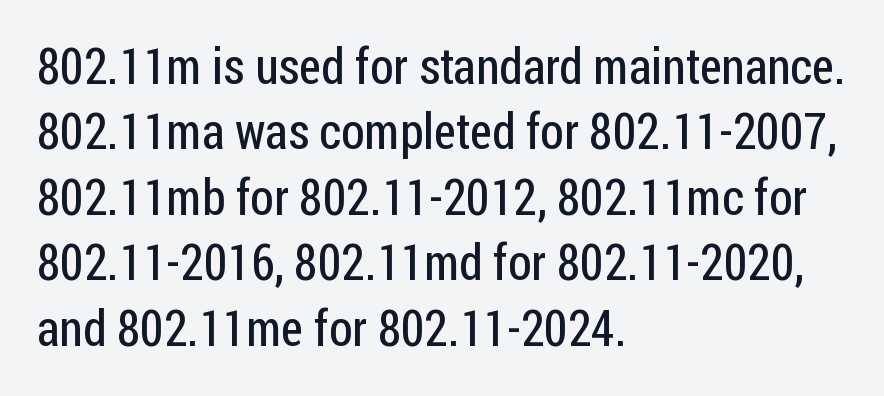
{"serif": "no", "italic": "no", "bold": "no", "weight": "regular", "width": "condensed", "stroke_contrast": "low", "x_height": "medium", "monospaced": "no", "underline": "no", "align": "left", "line_spacing": "normal", "line_spacing_ratio": 1.31, "letter_spacing": "normal", "letter_spacing_em": 0.0, "glyph_px": 50}
